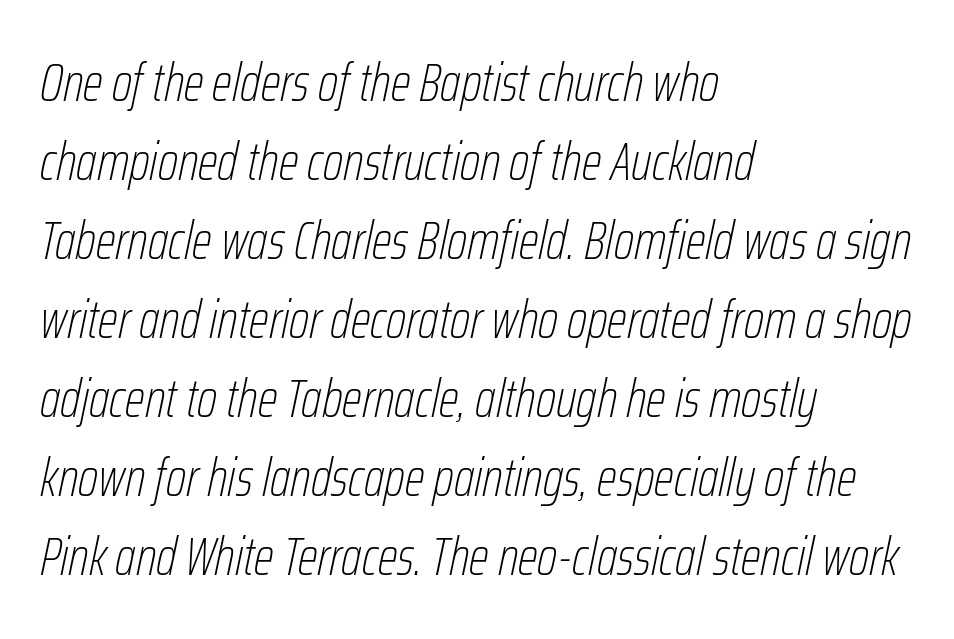
{"italic": "yes", "lean": "right", "slant_degrees": 12, "bold": "no", "weight": "thin", "width": "condensed", "stroke_contrast": "low", "x_height": "medium", "monospaced": "no", "underline": "no", "align": "left", "line_spacing": "normal", "line_spacing_ratio": 1.49, "letter_spacing": "normal", "letter_spacing_em": 0.0, "glyph_px": 53}
